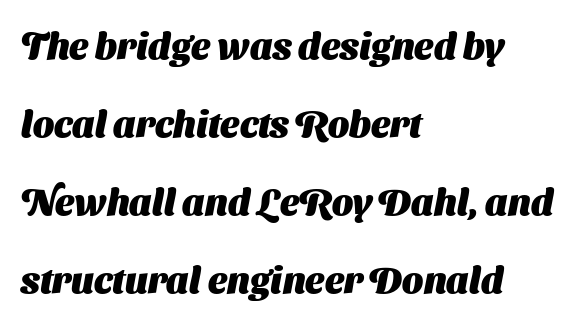
Alignment: flush left. Clear beneath every line of the passage. Honestly, the rows look like they've been pulled way apart. The horizontal fit of the characters is conventional and even. Heavy, bold letterforms. The glyphs in this specimen are sans serif.
